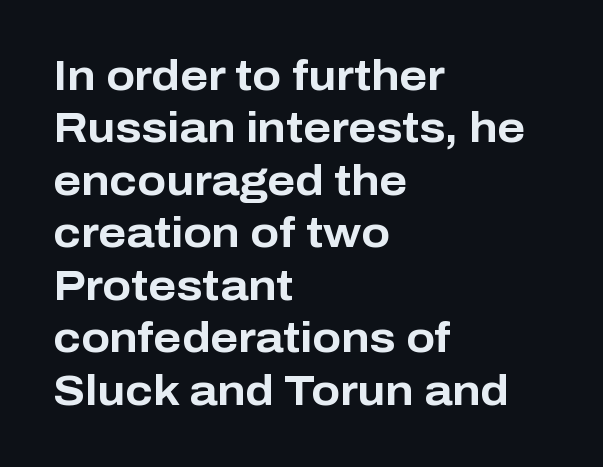
The passage shown has conventional tracking throughout. Posture: upright roman. In terms of letterform style, serifs are entirely absent. Notice how thick the strokes are: this is what a full bold looks like. Decoration check: the copy has no underline.
